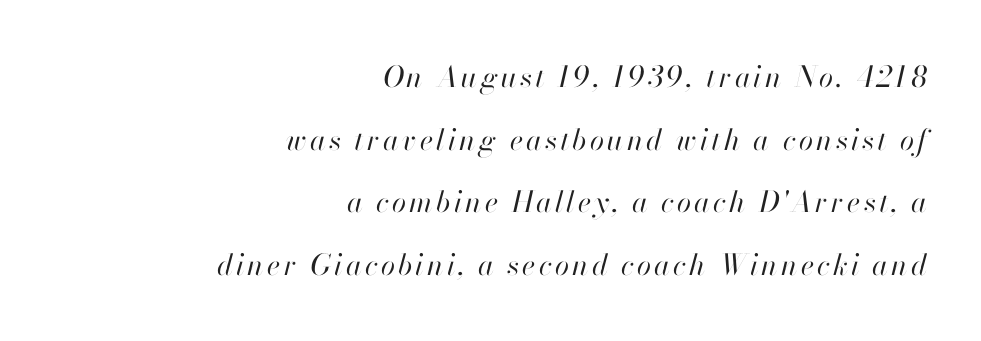
Q: Is the text bold? A: No.
Q: Is the text italic (slanted)? A: Yes, it leans right by about 13 degrees.
Q: Is the text underlined? A: No.
Q: How is the paragraph aligned? A: Right-aligned.
Q: Is the spacing between lines tight, normal or loose? A: Loose.
Q: Width (condensed, normal, or wide)? A: Normal.
Q: Stroke contrast? A: High.
Q: x-height? A: Small.
Q: Monospaced? A: No.
